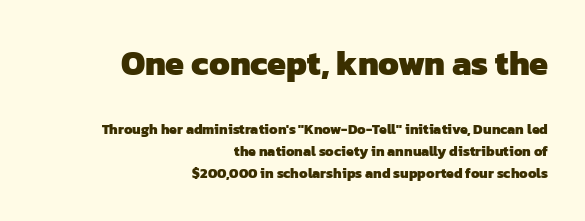
{"serif": "no", "bold": "yes", "weight": "heavy", "width": "normal", "stroke_contrast": "low", "x_height": "medium", "monospaced": "no", "underline": "no", "align": "right", "line_spacing": "normal", "line_spacing_ratio": 1.57, "letter_spacing": "normal", "letter_spacing_em": 0.0, "larger_block": "first", "size_ratio": 2.43, "glyph_px": 34}
